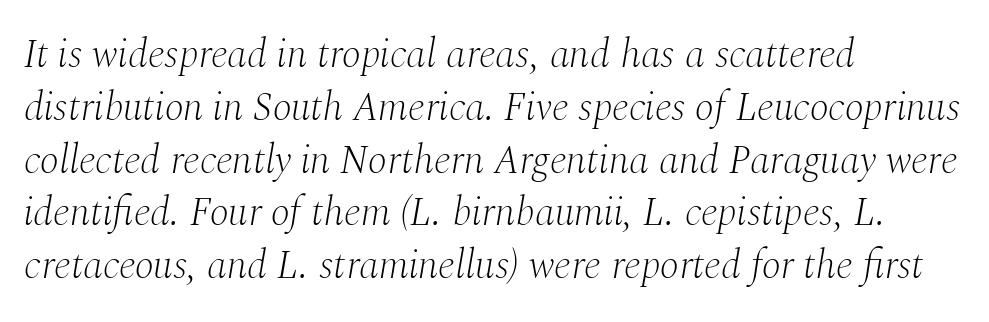
The image shows 40 px light serif type, italic (leaning right); set left-aligned, normal line spacing (1.32x), normal letter spacing, not underlined; medium stroke contrast and a medium x-height.
